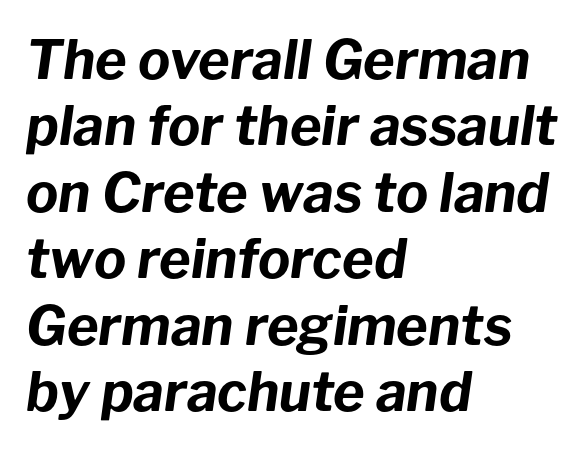
{"italic": "yes", "lean": "right", "slant_degrees": 8, "bold": "yes", "weight": "bold", "width": "normal", "stroke_contrast": "low", "x_height": "medium", "monospaced": "no", "underline": "no", "align": "left", "line_spacing_ratio": 1.23, "letter_spacing": "normal", "letter_spacing_em": 0.0, "glyph_px": 54}
